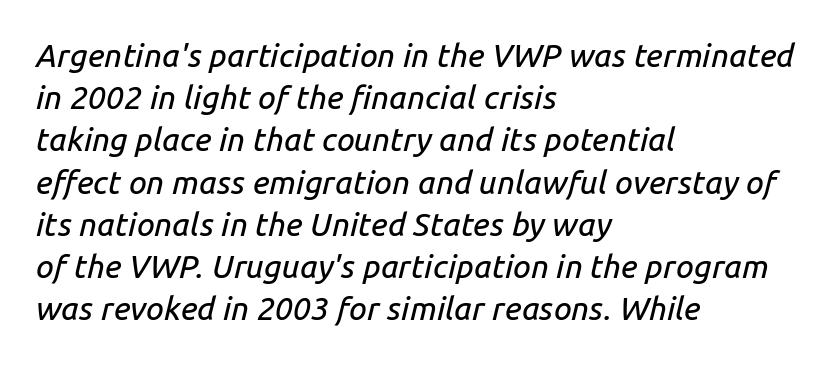
{"italic": "yes", "lean": "right", "slant_degrees": 14, "width": "normal", "stroke_contrast": "low", "x_height": "medium", "monospaced": "no", "underline": "no", "align": "left", "line_spacing": "normal", "line_spacing_ratio": 1.32, "letter_spacing": "normal", "letter_spacing_em": 0.0, "glyph_px": 32}
